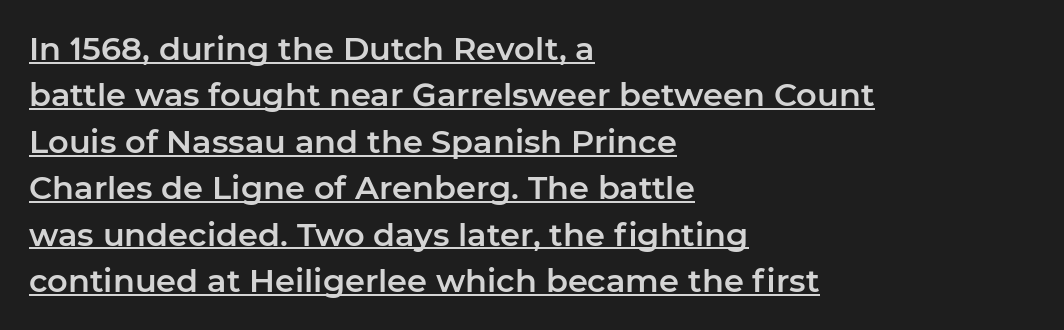
{"serif": "no", "italic": "no", "width": "normal", "stroke_contrast": "low", "x_height": "medium", "monospaced": "no", "underline": "yes", "align": "left", "line_spacing": "normal", "line_spacing_ratio": 1.45, "letter_spacing": "normal", "letter_spacing_em": 0.0, "glyph_px": 32}
